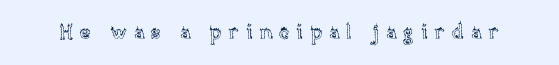
Q: Is the text italic (slanted)? A: No, it is upright.
Q: Is the text underlined? A: No.
Q: Is the spacing between letters normal or unusually wide? A: Unusually wide.
